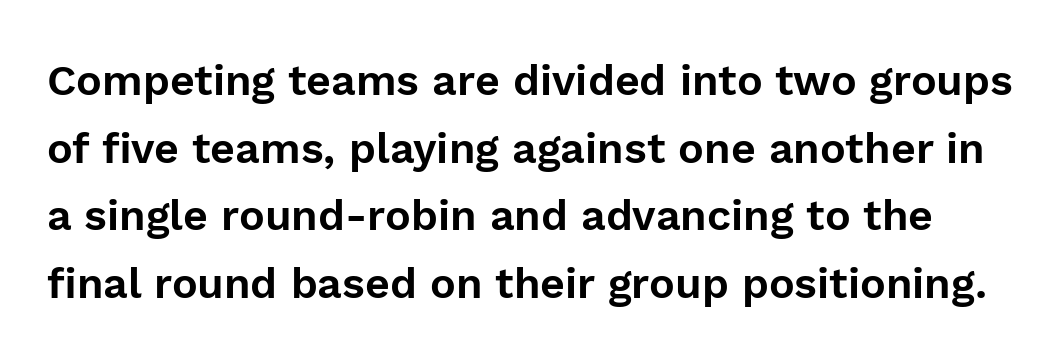
Regarding serifs, this sample does without them. Upright lettering throughout. The type is set solid horizontally, with unmodified tracking. If you measured baseline to baseline, you'd find a middling distance. A typesetter would call this proportional, since set widths differ per character.
